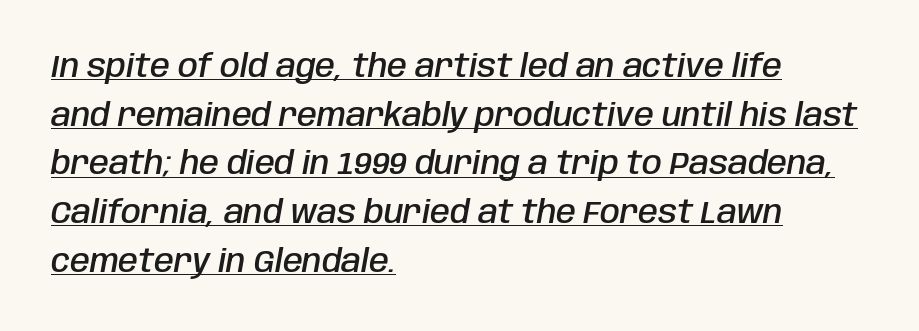
Here the designer chose a conventional face with non-uniform glyph widths. A normal amount of white space separates one row of letters from the next. The characters look somewhat weighty, a semibold short of true bold. It's the slanting kind of type. Look at the tracking — it's just the regular setting, nothing added. Layout note: lines flush left.
